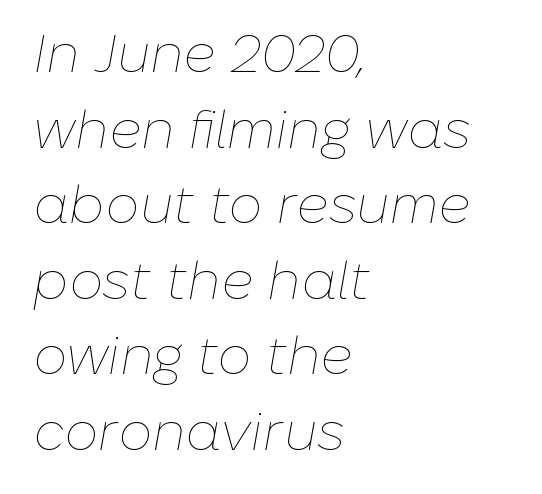
The image shows 54 px thin type, italic (leaning right); set left-aligned, normal line spacing (1.4x), normal letter spacing, not underlined; low stroke contrast and a medium x-height.
